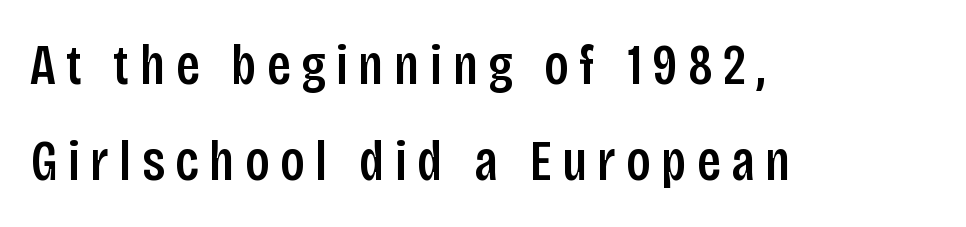
Q: Is the text bold? A: Semi-bold.
Q: Is the text italic (slanted)? A: No, it is upright.
Q: Is the typeface a serif or a sans-serif typeface? A: Sans-serif.
Q: Is the text underlined? A: No.
Q: How is the paragraph aligned? A: Left-aligned.
Q: Is the spacing between lines tight, normal or loose? A: Normal.
Q: Width (condensed, normal, or wide)? A: Condensed.
Q: Stroke contrast? A: Low.
Q: x-height? A: Large.
Q: Monospaced? A: No.
